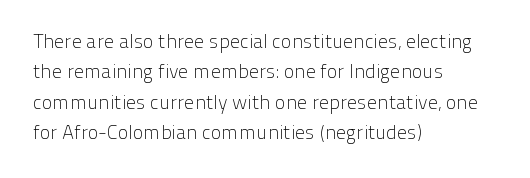
The typesetting does not lean heavy: it is not bold. Words appear dense and cohesive because spacing is normal. Every character sits straight up, as roman type does. What's the leading like? Ordinary, nothing unusual. Glance below the letters and you will spot only blank space.
